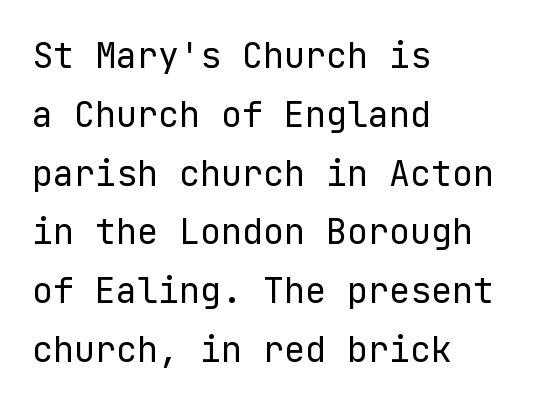
The image shows 35 px regular-weight sans-serif type, upright; set left-aligned, normal line spacing (1.68x), normal letter spacing, not underlined; low stroke contrast and a medium x-height.
